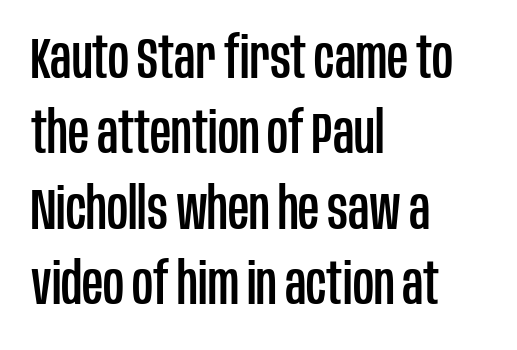
The image shows 58 px condensed sans-serif type, upright; set left-aligned, normal line spacing (1.3x), normal letter spacing, not underlined; low stroke contrast and a large x-height.
